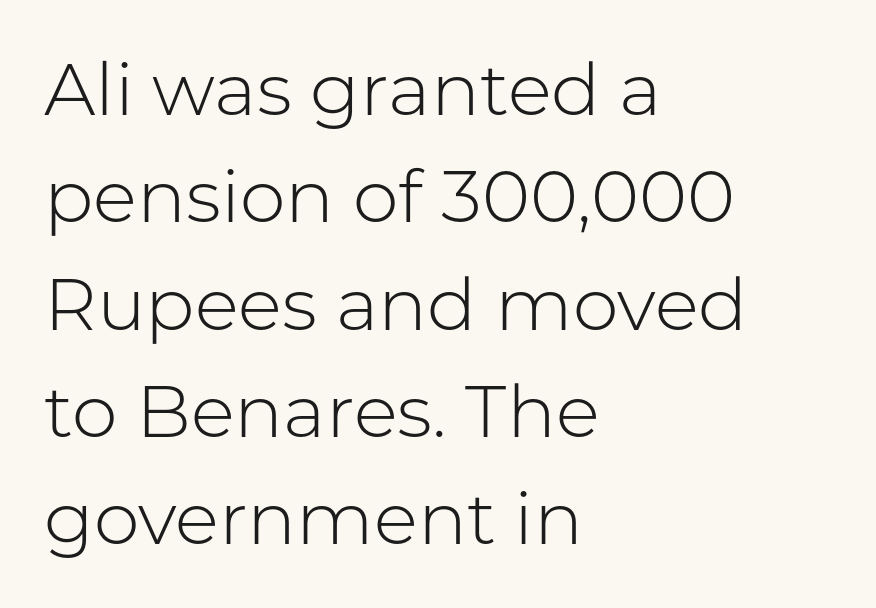
Nope, not italic — everything's standing straight. Do the characters align in a grid? No, the font is proportional. Inter-character spacing is left at the font's built-in metrics. The block of text has a typical density, with ordinary space between rows. The specimen omits any rule beneath the text block's lines.
